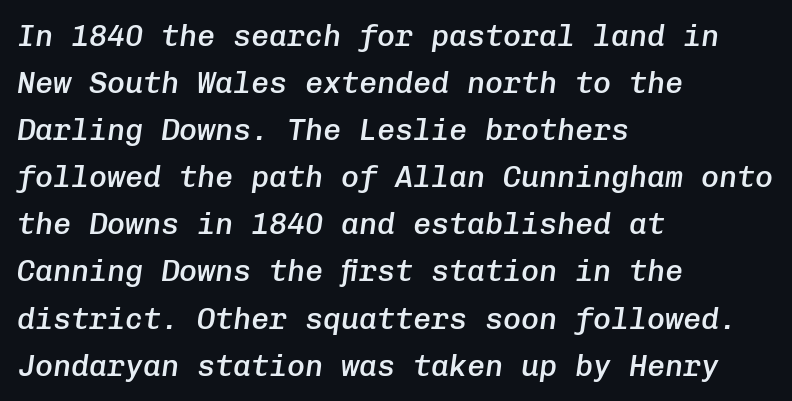
The image shows 30 px semibold type, italic (leaning right), monospaced; set left-aligned, normal line spacing (1.57x), normal letter spacing, not underlined; low stroke contrast and a medium x-height.
